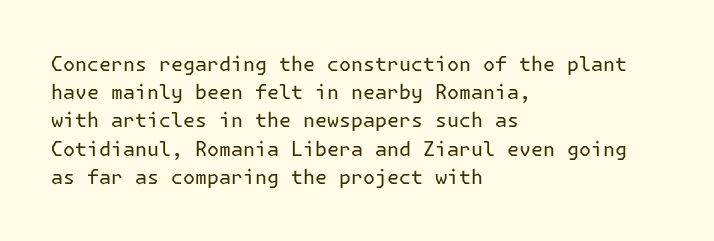
The image shows 20 px text type, upright; set left-aligned, normal line spacing (1.41x), normal letter spacing, not underlined.
